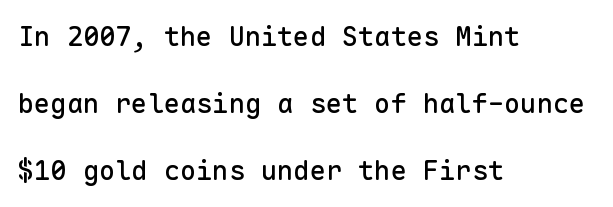
{"italic": "no", "underline": "no", "align": "left", "line_spacing": "loose", "line_spacing_ratio": 2.48, "letter_spacing": "normal", "letter_spacing_em": 0.0, "glyph_px": 27}
